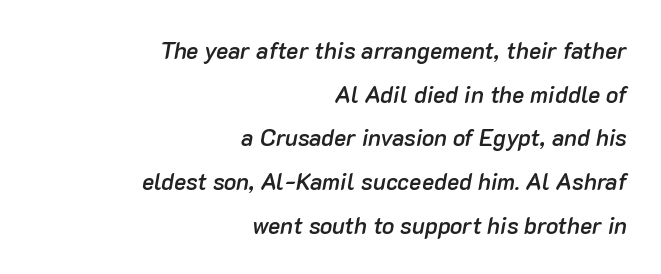
{"italic": "yes", "lean": "right", "slant_degrees": 10, "bold": "semi", "underline": "no", "align": "right", "line_spacing": "loose", "line_spacing_ratio": 1.9, "letter_spacing": "normal", "letter_spacing_em": 0.0, "glyph_px": 23}
